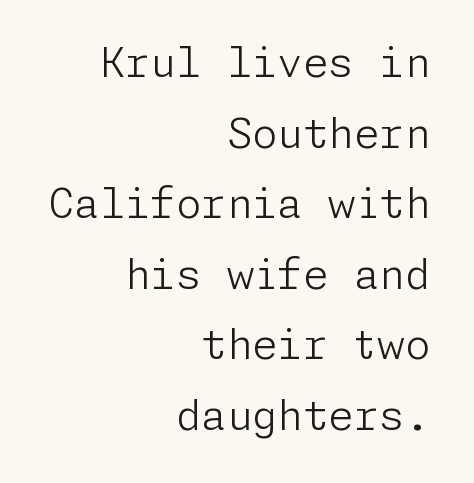
The image shows 41 px light sans-serif type, upright; set right-aligned, line spacing 1.72x, normal letter spacing, not underlined; low stroke contrast and a medium x-height.
